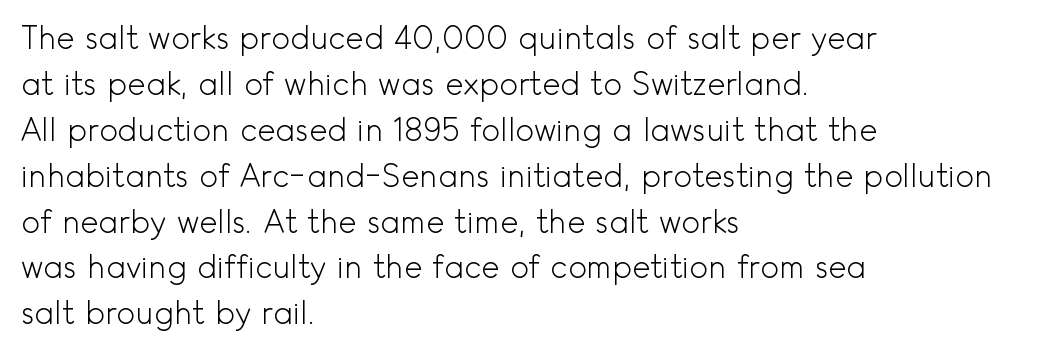
Type style note: lacks serifs. Do the characters align in a grid? No, the font is proportional. Italic? Not at all — the glyphs are vertical. Between one letter and the next there's only the usual sliver of space. Bold? No — there's no thickening of the strokes.
